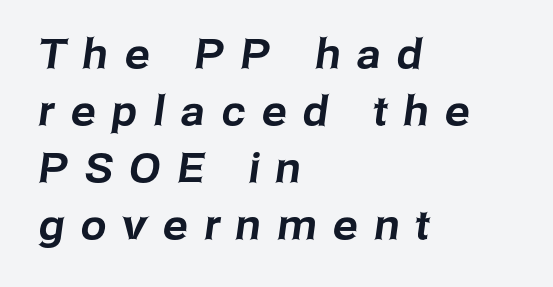
Beneath every word, the page is bare. Leftover space on each line is placed entirely after the last word. The designer went with a sans here, leaving each stem footless. Looks like regular typesetting: each glyph gets only the width it needs. Normally led — the rows are evenly, conventionally spaced. Each word looks stretched out because of the extra space between its letters.
